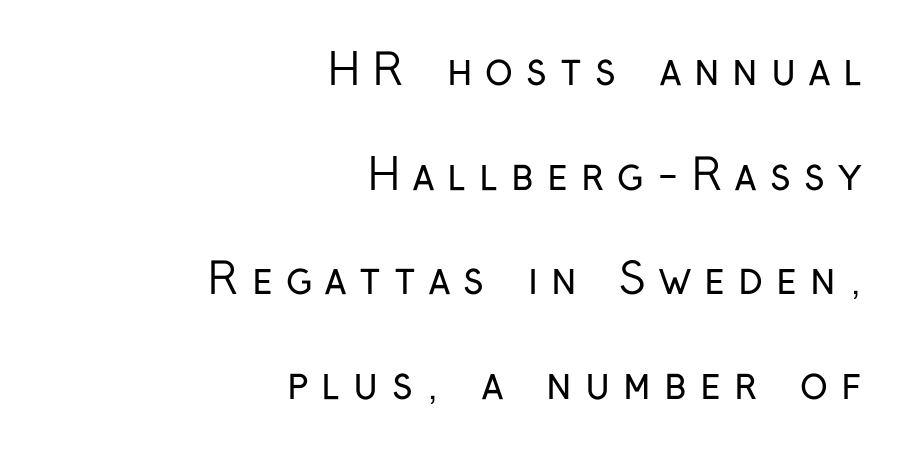
The letters advance in unequal steps, a hallmark of proportional type. Beneath every word, the page is bare. The font's upright variant was chosen for this text. Look at the tracking — it's clearly loosened, letters drifting apart. Loosely led — the rows are spread out.
